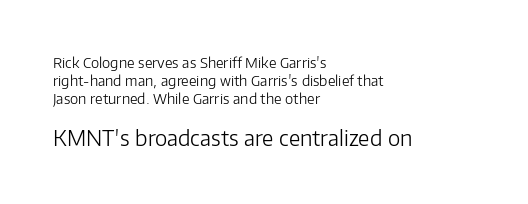
Q: Is the text bold? A: No.
Q: Is the text italic (slanted)? A: No, it is upright.
Q: Is the text underlined? A: No.
Q: How is the paragraph aligned? A: Left-aligned.
Q: Is the spacing between letters normal or unusually wide? A: Normal.
Q: Is the spacing between lines tight, normal or loose? A: Normal.
Q: Which block of text is set in a larger size, the first (top) or the second (bottom)? A: The second (bottom) one.
